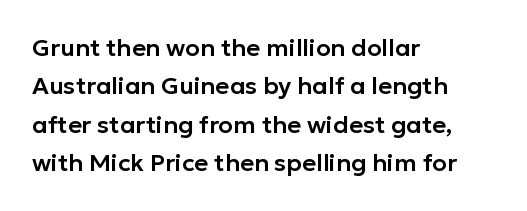
How would I describe the line gaps? Plain and ordinary. Teacher's note: observe the even left margin — that is flush-left alignment. Decoration check: the copy has no underline. Characters follow at the spacing the type designer built in. Is there any slant? The stems are plumb.
